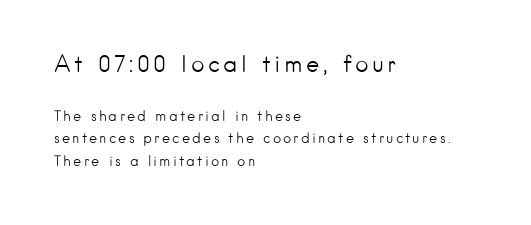
{"italic": "no", "bold": "no", "underline": "no", "align": "left", "line_spacing": "normal", "line_spacing_ratio": 1.62, "larger_block": "first", "size_ratio": 1.64, "glyph_px": 23}
